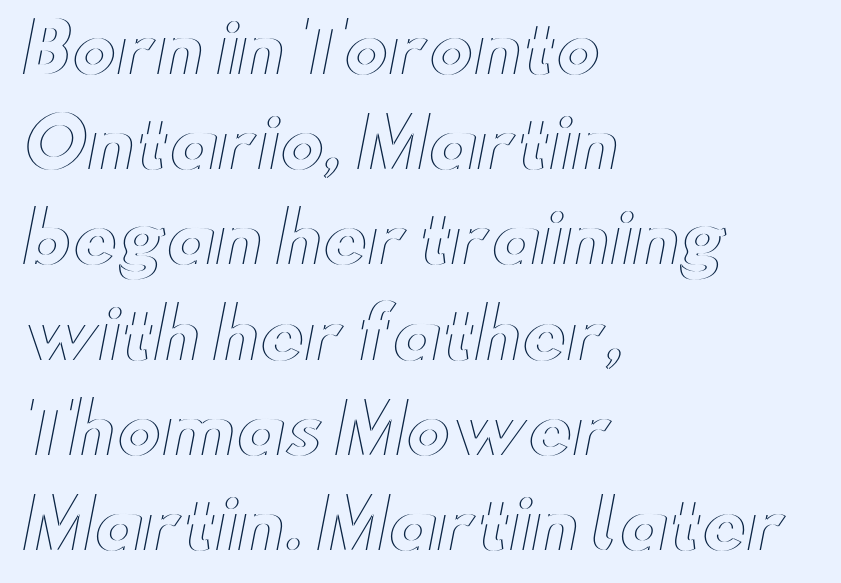
In terms of leading, this rendering sits right in the middle. Spacing verdict: proportional, widths tailored to each character. Beneath every word, the page is bare. Every row of glyphs begins at an identical x-position on the left.
